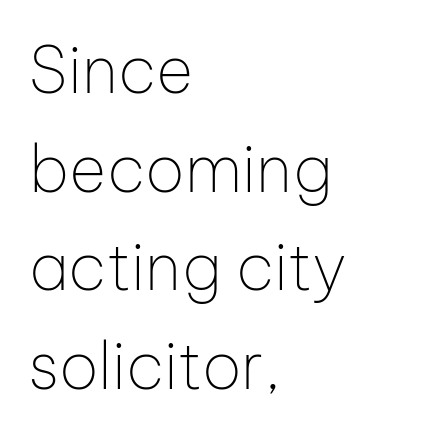
The image shows 64 px thin sans-serif type, upright; set left-aligned, normal line spacing (1.54x), normal letter spacing, not underlined; low stroke contrast and a medium x-height.
